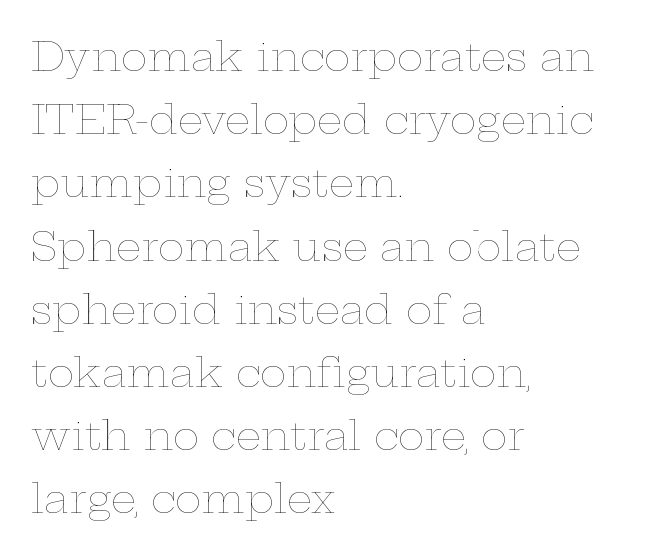
{"italic": "no", "bold": "no", "weight": "thin", "width": "wide", "stroke_contrast": "low", "x_height": "medium", "monospaced": "no", "underline": "no", "align": "left", "line_spacing": "normal", "line_spacing_ratio": 1.58, "letter_spacing": "normal", "letter_spacing_em": 0.0, "glyph_px": 40}
